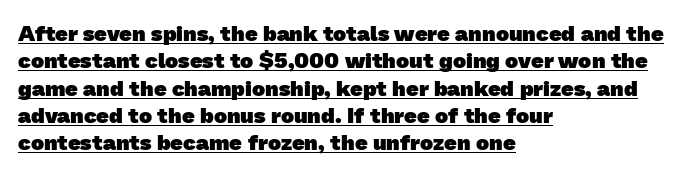
{"bold": "yes", "underline": "yes", "align": "left", "line_spacing_ratio": 1.24, "letter_spacing": "normal", "letter_spacing_em": 0.0, "glyph_px": 22}
